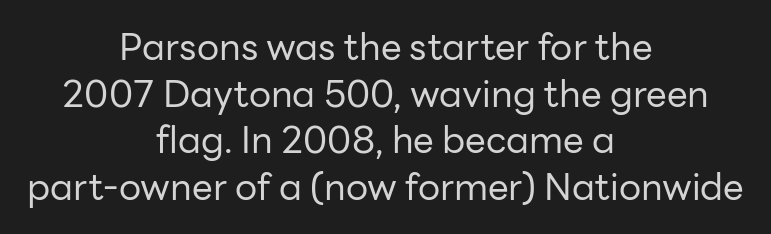
Students, observe: this is what conventionally led text looks like. The gaps between neighbouring characters are ordinary and unremarkable. No extra ink here — the face is not bold. Is this a fixed-width face? No — the glyphs have proportional, varying widths. A typesetter would label this face a sans.
